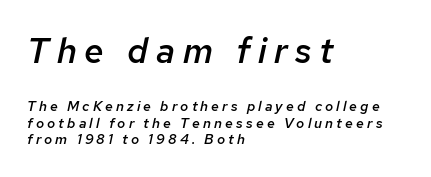
The typography opts for an oblique posture over an upright one. A typesetter would call this proportional, since set widths differ per character. Glance below the letters and you will spot only blank space. Compare the two chunks: the upper has the greater cap height. Someone cranked the tracking dial way up on this one.
